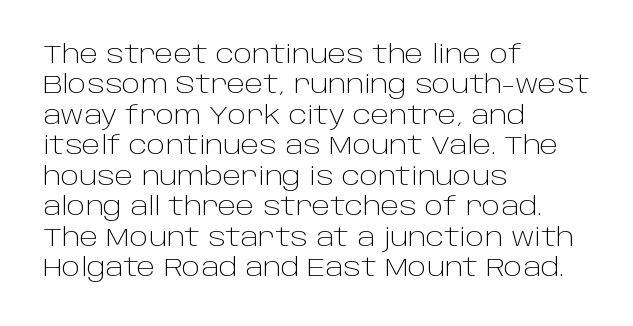
Q: Is the text bold? A: No.
Q: Is the text italic (slanted)? A: No, it is upright.
Q: Is the text underlined? A: No.
Q: How is the paragraph aligned? A: Left-aligned.
Q: Is the spacing between letters normal or unusually wide? A: Normal.
